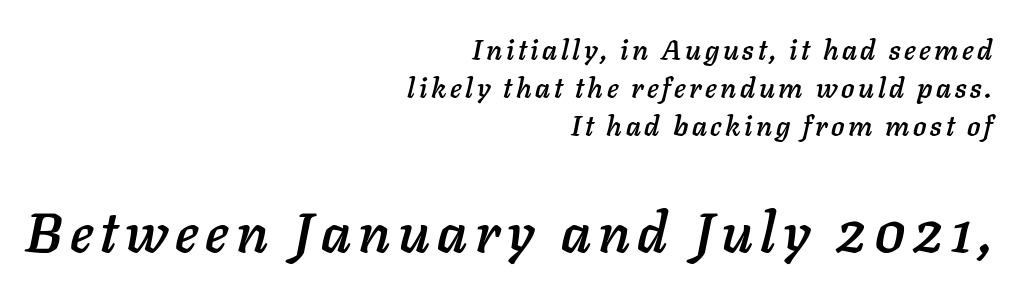
{"italic": "yes", "lean": "right", "slant_degrees": 11, "width": "normal", "stroke_contrast": "low", "x_height": "medium", "monospaced": "no", "underline": "no", "align": "right", "line_spacing": "normal", "line_spacing_ratio": 1.35, "larger_block": "second", "size_ratio": 2.0, "glyph_px": 56}
